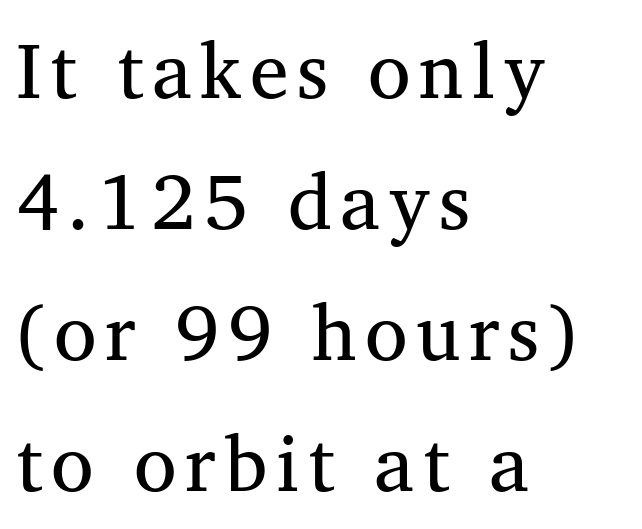
{"serif": "yes", "italic": "no", "bold": "no", "weight": "regular", "width": "normal", "stroke_contrast": "medium", "x_height": "medium", "monospaced": "no", "underline": "no", "align": "left", "line_spacing": "normal", "line_spacing_ratio": 1.68, "glyph_px": 78}
